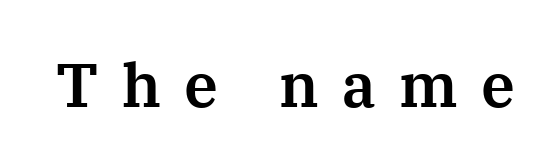
Think of a printed novel: that variable character pitch is what you see here. Decoration check: the copy has no underline. The specimen reads as upright at a glance. Caption: expanded tracking, letters set apart. Font category for this specimen: serif.
